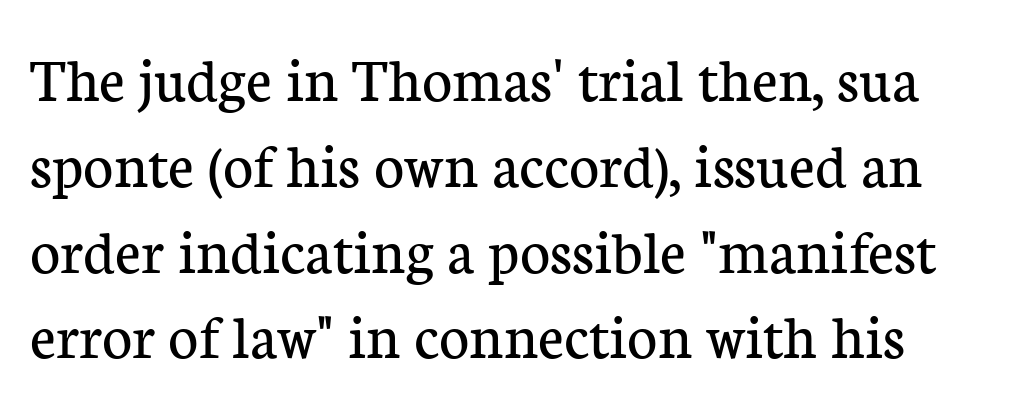
The image shows 65 px regular-weight serif type, upright; set normal line spacing (1.32x), normal letter spacing, not underlined; low stroke contrast and a medium x-height.
